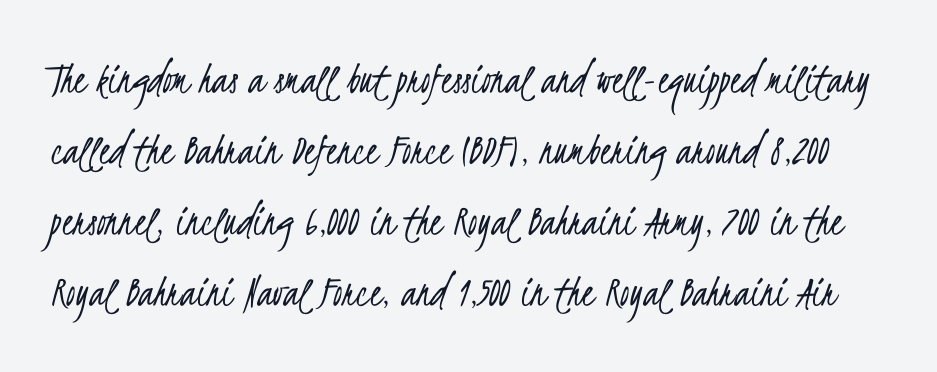
Q: Is the text bold? A: No.
Q: Is the typeface a serif or a sans-serif typeface? A: Sans-serif.
Q: Is the text underlined? A: No.
Q: Is the spacing between letters normal or unusually wide? A: Normal.
Q: Is the spacing between lines tight, normal or loose? A: Normal.
Q: Width (condensed, normal, or wide)? A: Condensed.
Q: Stroke contrast? A: Low.
Q: x-height? A: Small.
Q: Monospaced? A: No.
